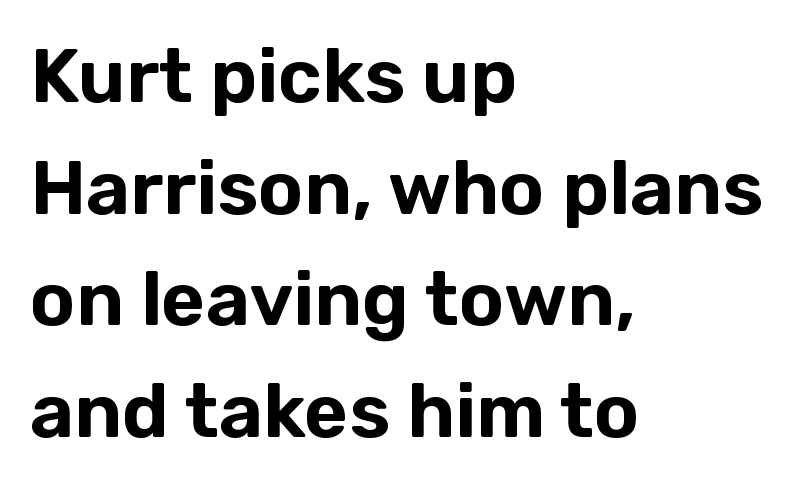
Q: Is the text italic (slanted)? A: No, it is upright.
Q: Is the typeface a serif or a sans-serif typeface? A: Sans-serif.
Q: Is the text underlined? A: No.
Q: How is the paragraph aligned? A: Left-aligned.
Q: Is the spacing between letters normal or unusually wide? A: Normal.
Q: Is the spacing between lines tight, normal or loose? A: Normal.
Q: Width (condensed, normal, or wide)? A: Normal.
Q: Stroke contrast? A: Low.
Q: x-height? A: Medium.
Q: Monospaced? A: No.
